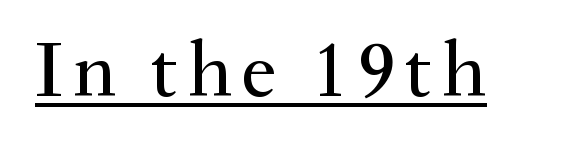
Q: Is the text italic (slanted)? A: No, it is upright.
Q: Is the typeface a serif or a sans-serif typeface? A: Serif.
Q: Is the text underlined? A: Yes.
Q: Width (condensed, normal, or wide)? A: Normal.
Q: Stroke contrast? A: Medium.
Q: x-height? A: Small.
Q: Monospaced? A: No.
